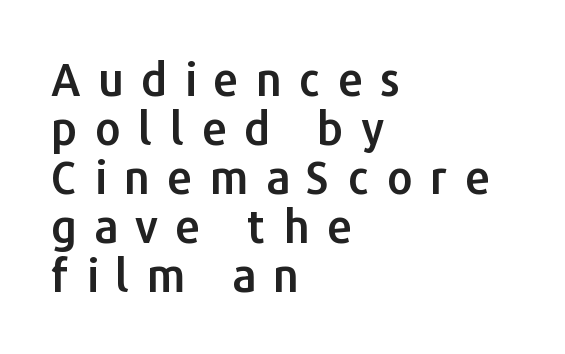
{"serif": "no", "italic": "no", "width": "normal", "stroke_contrast": "low", "x_height": "medium", "monospaced": "no", "underline": "no", "align": "left", "line_spacing": "tight", "line_spacing_ratio": 1.09, "letter_spacing": "wide", "letter_spacing_em": 0.38, "glyph_px": 45}
